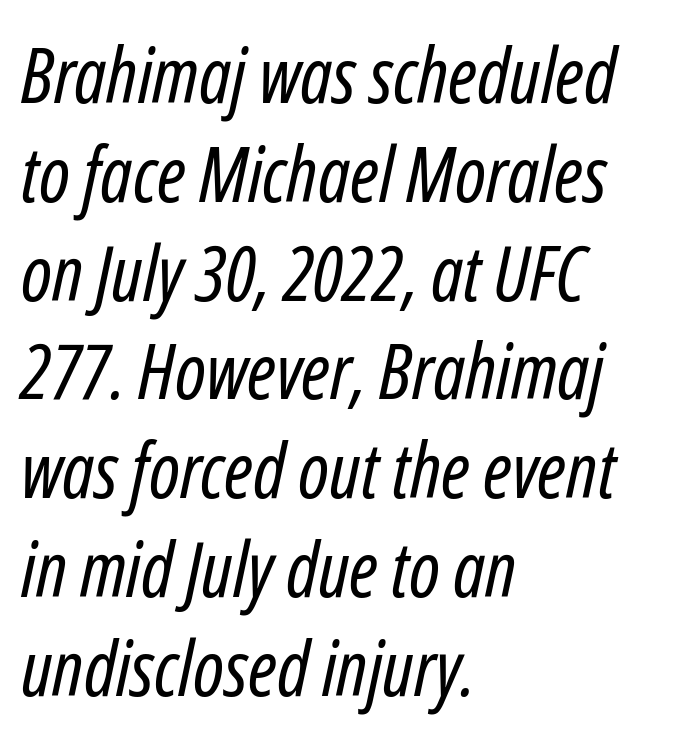
The image shows 76 px regular-weight, condensed type, italic (leaning right); set left-aligned, normal line spacing (1.3x), normal letter spacing, not underlined; low stroke contrast and a medium x-height.
